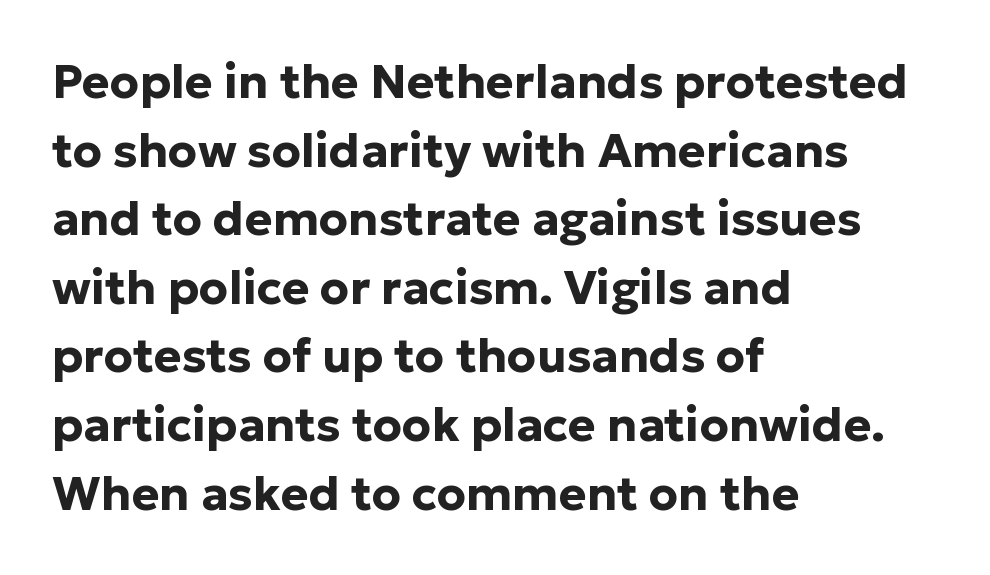
No word sits above an underline. If you drew a ruler down the left edge, every line would touch it. Compared with typical paragraphs, the rows here are spaced about the same. No feet cap the strokes, marking this as sans-serif type. You can tell it's not italic because the verticals are truly vertical.
